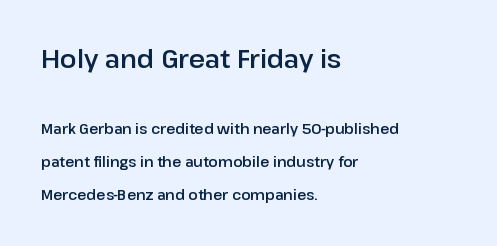
{"italic": "no", "underline": "no", "align": "left", "line_spacing": "loose", "line_spacing_ratio": 2.34, "letter_spacing": "normal", "letter_spacing_em": 0.0, "larger_block": "first", "size_ratio": 1.79, "glyph_px": 25}
